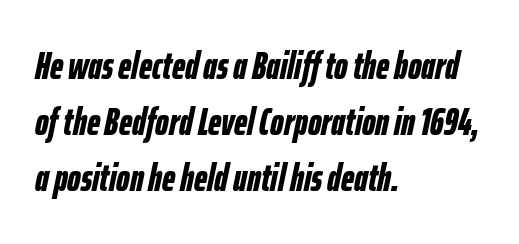
{"italic": "yes", "lean": "right", "slant_degrees": 12, "bold": "yes", "weight": "bold", "width": "condensed", "stroke_contrast": "low", "x_height": "medium", "monospaced": "no", "underline": "no", "align": "left", "line_spacing": "normal", "line_spacing_ratio": 1.48, "letter_spacing": "normal", "letter_spacing_em": 0.0, "glyph_px": 38}
